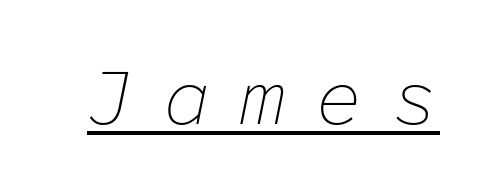
Letters have the restrained weight of plain body copy at most. Does extra space separate the letters? Yes, quite a lot of it. Students, observe the line beneath the letters — that is underlining. Looking at the ascenders, they clearly lean. Spacing verdict: monospaced, one width for all characters.
